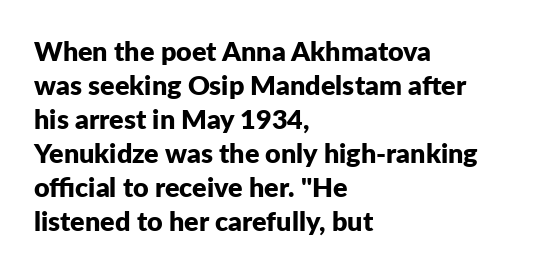
Q: Is the text bold? A: Yes.
Q: Is the text italic (slanted)? A: No, it is upright.
Q: Is the text underlined? A: No.
Q: How is the paragraph aligned? A: Left-aligned.
Q: Is the spacing between letters normal or unusually wide? A: Normal.
Q: Is the spacing between lines tight, normal or loose? A: Normal.
